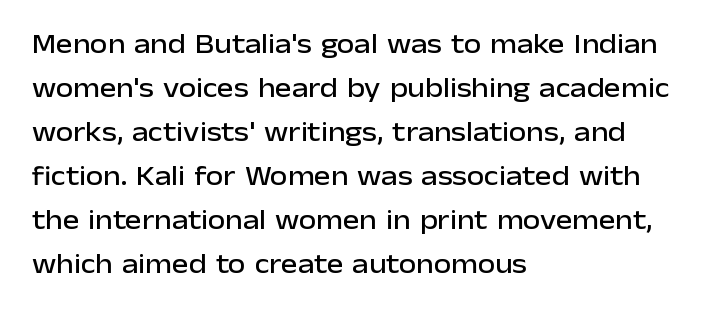
{"serif": "no", "italic": "no", "width": "normal", "stroke_contrast": "low", "x_height": "medium", "monospaced": "no", "underline": "no", "align": "left", "line_spacing": "normal", "line_spacing_ratio": 1.57, "letter_spacing": "normal", "letter_spacing_em": 0.0, "glyph_px": 28}
